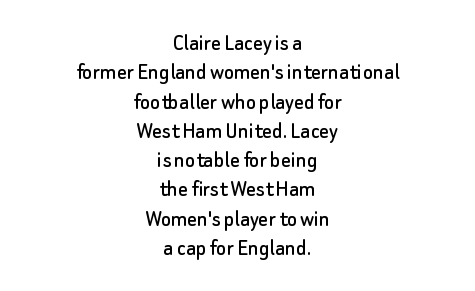
Q: Is the text italic (slanted)? A: No, it is upright.
Q: Is the text underlined? A: No.
Q: How is the paragraph aligned? A: Centered.
Q: Is the spacing between letters normal or unusually wide? A: Normal.
